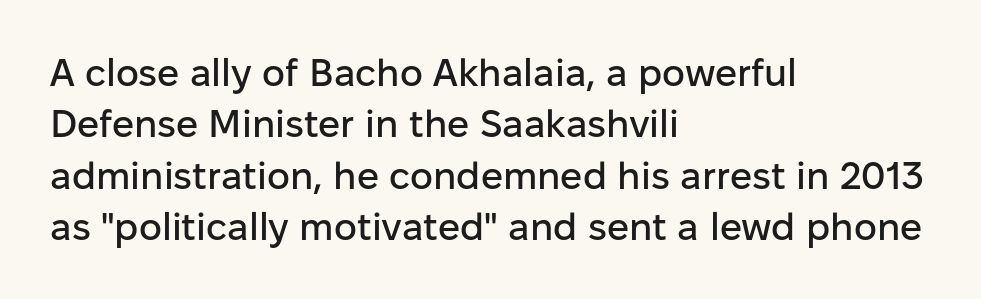
Classification — sans serif. Tracking here is standard; glyphs follow each other at the usual distance. The ragged edge is on the right, which tells us the setting is flush left. Check the space under the baseline: it is left empty.
